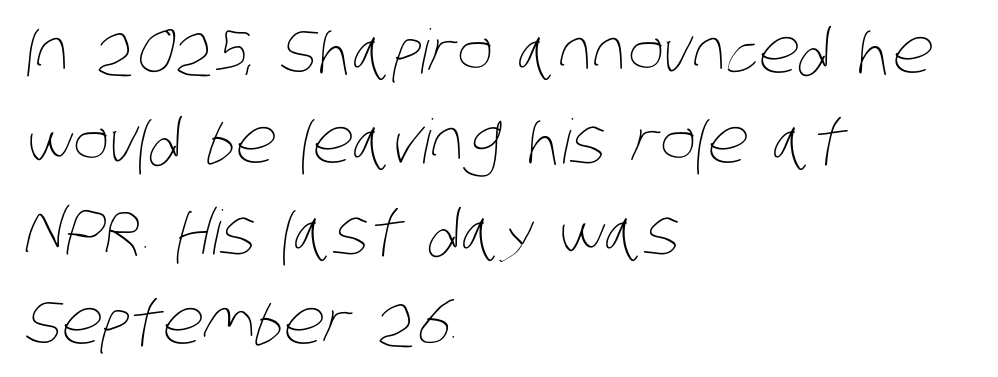
Q: Is the text bold? A: No.
Q: Is the text underlined? A: No.
Q: How is the paragraph aligned? A: Left-aligned.
Q: Is the spacing between letters normal or unusually wide? A: Normal.
Q: Is the spacing between lines tight, normal or loose? A: Normal.
Q: Width (condensed, normal, or wide)? A: Condensed.
Q: Stroke contrast? A: Low.
Q: x-height? A: Large.
Q: Monospaced? A: No.
